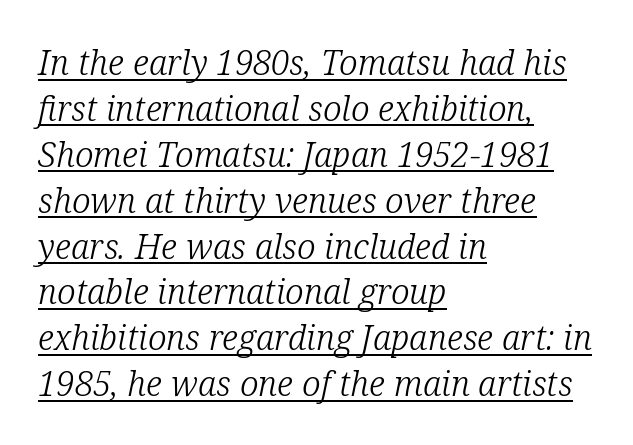
The image shows 34 px light serif type, italic (leaning right); set left-aligned, normal line spacing (1.35x), normal letter spacing, underlined; low stroke contrast and a medium x-height.
